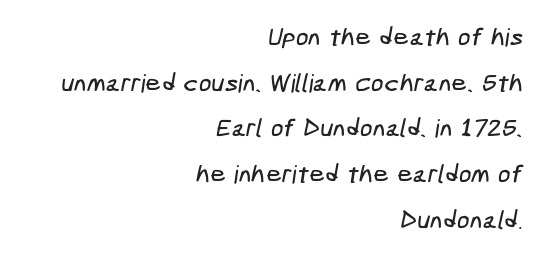
The image shows 25 px text type; set right-aligned, line spacing 1.83x, normal letter spacing, not underlined.
